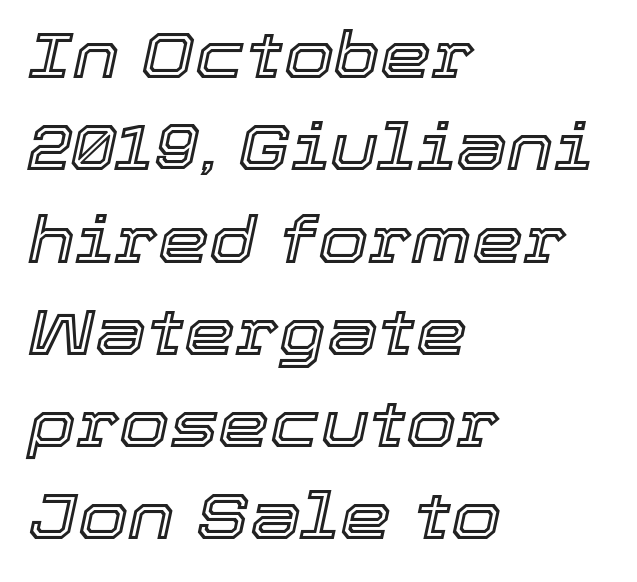
Q: Is the text italic (slanted)? A: Yes, it leans right by about 12 degrees.
Q: Is the text underlined? A: No.
Q: How is the paragraph aligned? A: Left-aligned.
Q: Is the spacing between letters normal or unusually wide? A: Normal.
Q: Is the spacing between lines tight, normal or loose? A: Normal.
Q: Width (condensed, normal, or wide)? A: Normal.
Q: x-height? A: Medium.
Q: Monospaced? A: No.
